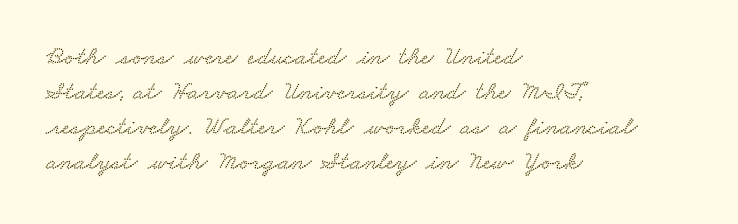
Q: Is the text underlined? A: No.
Q: How is the paragraph aligned? A: Left-aligned.
Q: Is the spacing between letters normal or unusually wide? A: Normal.
Q: Is the spacing between lines tight, normal or loose? A: Normal.
